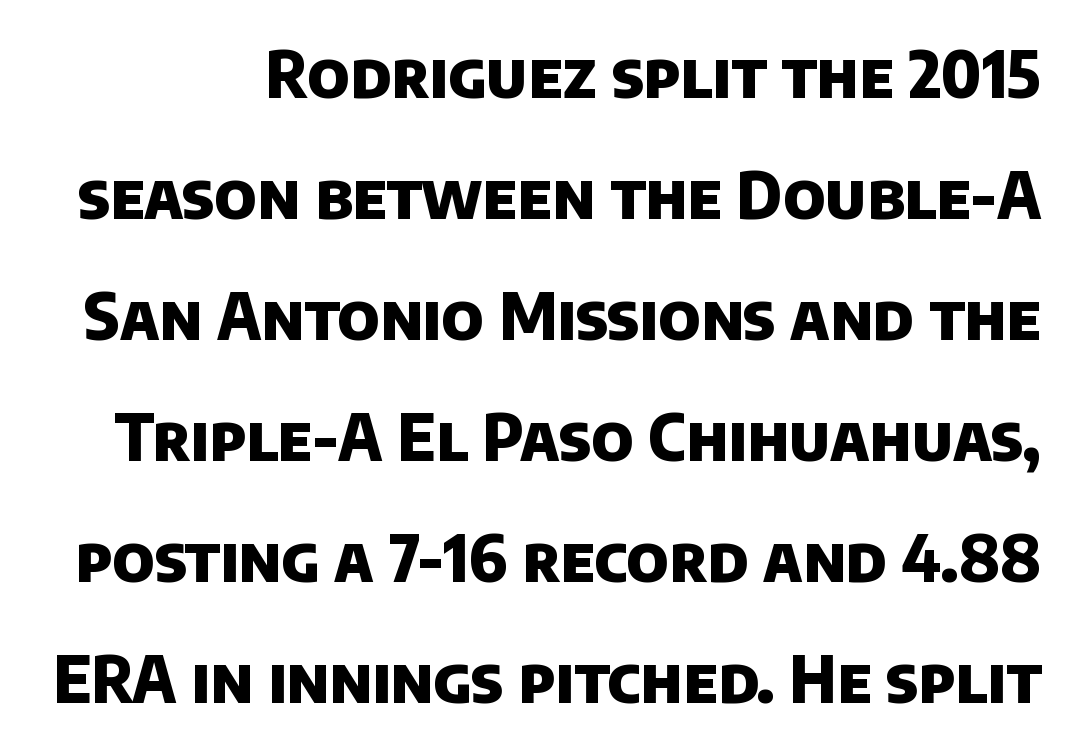
The image shows 64 px heavy sans-serif type; set line spacing 1.89x, normal letter spacing, not underlined; low stroke contrast and a large x-height.
